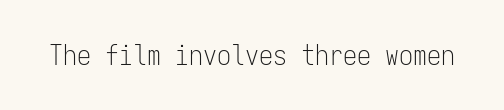
Students, note that the glyphs here touch the page at normal intervals. Weight class: somewhere from thin through regular. The passage shown is typed in a monospace face where columns stay perfectly aligned. This sample uses an upright cut, with every glyph sitting square on the baseline. The specimen omits any rule beneath the text block's lines.
